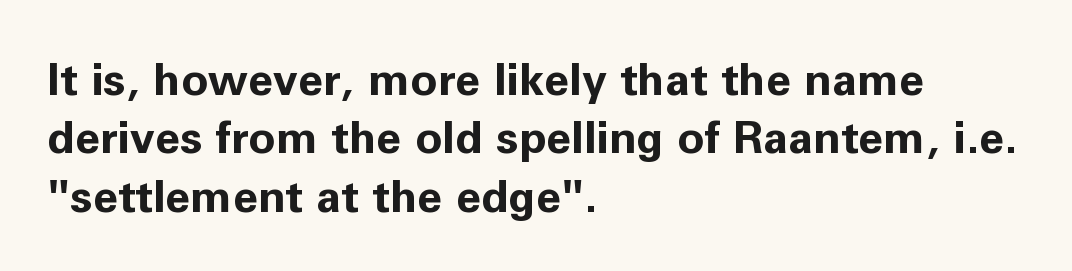
Looks like regular typesetting: each glyph gets only the width it needs. Has an underline been added? It has not. Its strokes are broad and dark, the hallmark of bold type. Font category for this specimen: sans-serif. These lines sit exactly where default settings would place them.
